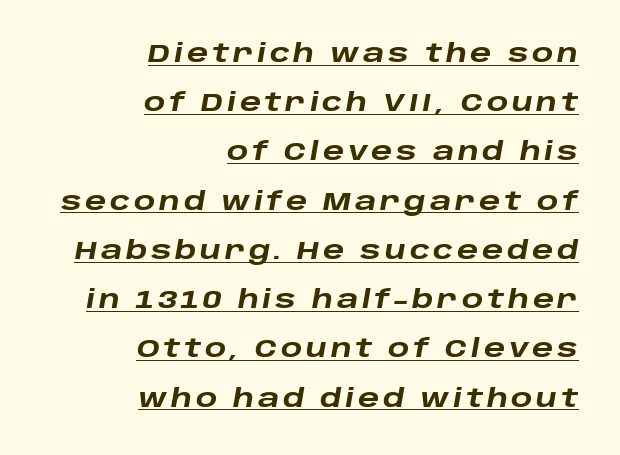
{"italic": "yes", "lean": "right", "slant_degrees": 10, "bold": "yes", "underline": "yes", "align": "right", "line_spacing": "loose", "line_spacing_ratio": 1.97, "glyph_px": 25}
